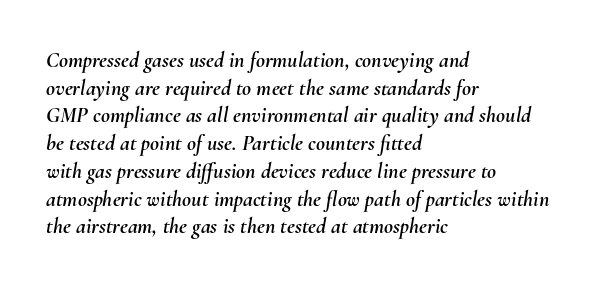
The image shows 22 px text type, italic (leaning right); set left-aligned, normal line spacing (1.26x), normal letter spacing, not underlined.
